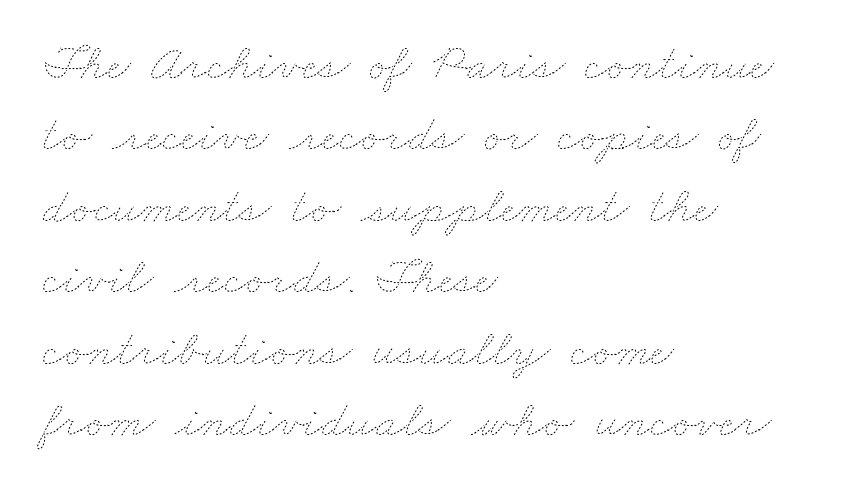
The image shows 51 px thin, wide type; set left-aligned, normal line spacing (1.4x), normal letter spacing, not underlined; low stroke contrast and a small x-height.
